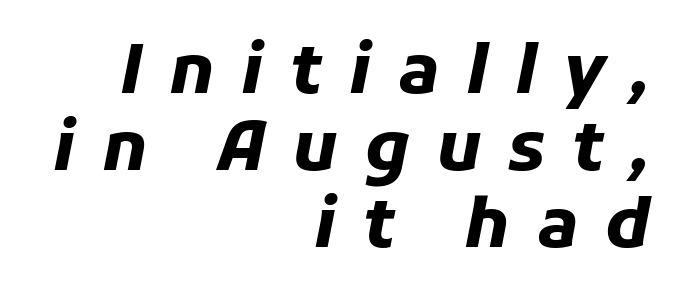
Casual observation: everything's shoved over to the right. Nobody drew a line under any word here. You could only call the tracking loose — the letters float apart. Spacing verdict: proportional, widths tailored to each character. Tall strokes in this sample are angled rather than plumb. As a designer I'd log this as weight 700, bold.
